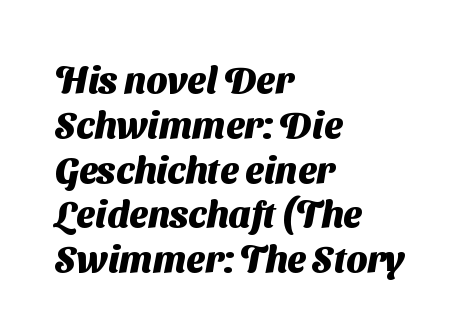
Descenders are the only things crossing below the line. The letters advance in unequal steps, a hallmark of proportional type. Nothing sits at the stroke ends, so this counts as sans-serif. Emphasis by weight is at full strength: bold. The setting favours the left margin, as ordinary paragraphs usually do.
